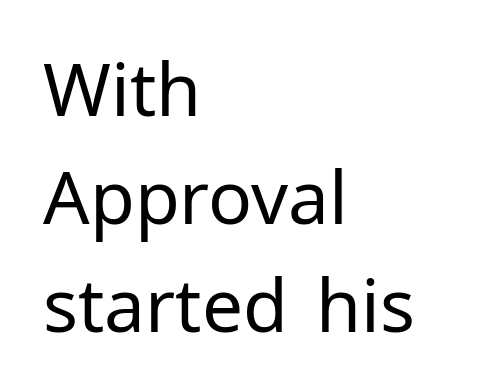
The image shows 73 px regular-weight sans-serif type, upright; set left-aligned, normal line spacing (1.48x), normal letter spacing, not underlined; low stroke contrast and a medium x-height.
